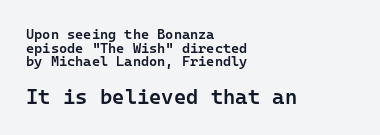
The image shows 21 px text type, upright; set left-aligned, tight line spacing (0.98x), normal letter spacing, not underlined; the second (bottom) block is 1.5x larger.
